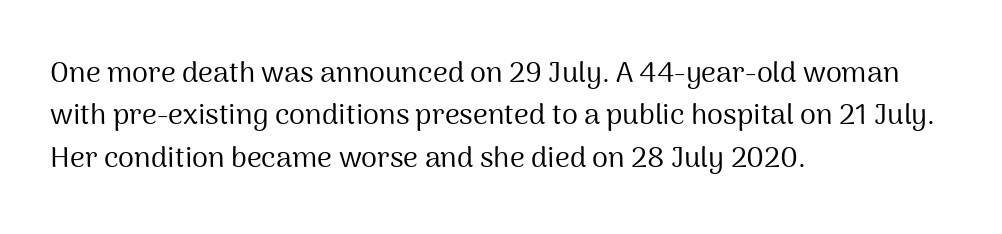
{"serif": "no", "italic": "no", "bold": "no", "weight": "regular", "width": "normal", "stroke_contrast": "medium", "x_height": "medium", "monospaced": "no", "underline": "no", "align": "left", "line_spacing": "normal", "line_spacing_ratio": 1.46, "letter_spacing": "normal", "letter_spacing_em": 0.0, "glyph_px": 29}
